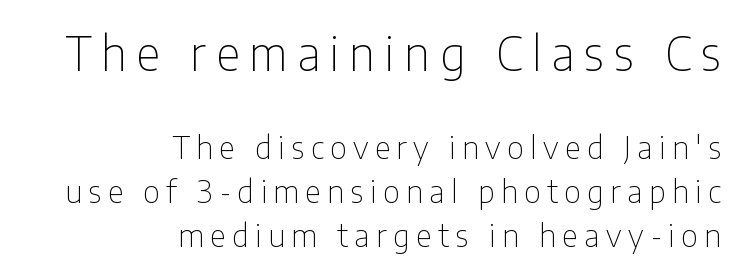
The passage shown stacks its lines at a standard gap. These lines are rendered in a variable-pitch font. Line endings align vertically; line beginnings do not. Larger block? The one above; the one below is distinctly smaller. The font is comparable to plain body text, perhaps lighter. Observe the absence of serifs on each vertical stroke in this sample.
